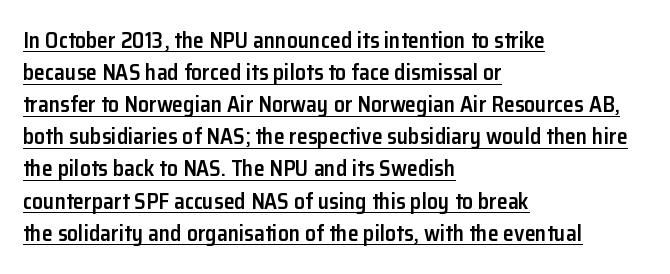
Caption: semibold face, moderately heavy strokes. Spacing between characters is what you'd get straight out of the box. Reading down the column, the eye jumps a familiar distance to each next line. Descenders here cross a horizontal rule under the line. Italic? Not at all — the glyphs are vertical.
